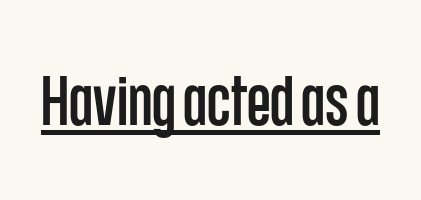
Q: Is the text italic (slanted)? A: No, it is upright.
Q: Is the typeface a serif or a sans-serif typeface? A: Sans-serif.
Q: Is the text underlined? A: Yes.
Q: Is the spacing between letters normal or unusually wide? A: Normal.
Q: Width (condensed, normal, or wide)? A: Condensed.
Q: Stroke contrast? A: Low.
Q: x-height? A: Large.
Q: Monospaced? A: No.
